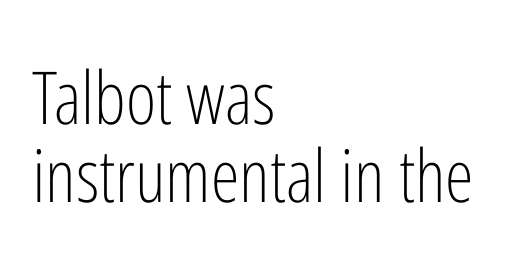
{"serif": "no", "italic": "no", "bold": "no", "weight": "light", "width": "condensed", "stroke_contrast": "low", "x_height": "medium", "monospaced": "no", "underline": "no", "align": "left", "line_spacing": "tight", "line_spacing_ratio": 1.07, "letter_spacing": "normal", "letter_spacing_em": 0.0, "glyph_px": 73}
